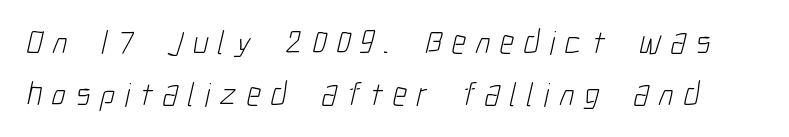
The image shows 34 px light, condensed sans-serif type; set normal line spacing (1.52x), unusually wide letter spacing (+0.29 em), not underlined; low stroke contrast and a medium x-height.
